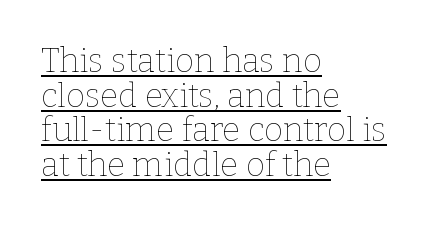
A quiet, ordinary-to-light weight characterises the typeface. Compared with typical paragraphs, the rows here are closer together. Think of a printed novel: that variable character pitch is what you see here. The typography opts for an upright posture over an oblique one.
